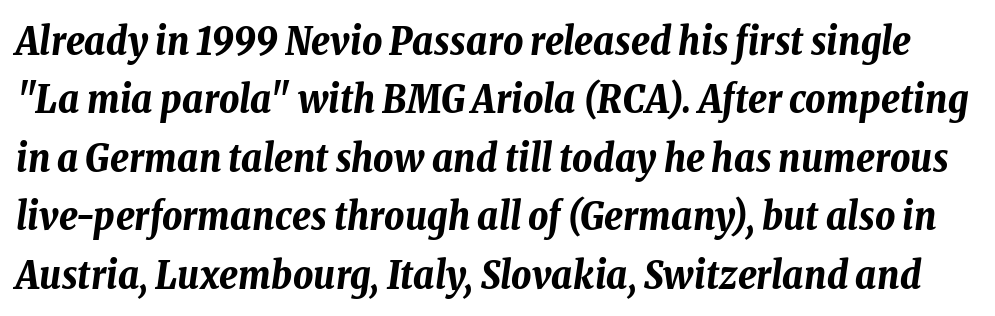
{"italic": "yes", "lean": "right", "slant_degrees": 8, "bold": "yes", "weight": "bold", "width": "condensed", "stroke_contrast": "low", "x_height": "medium", "monospaced": "no", "underline": "no", "line_spacing": "normal", "line_spacing_ratio": 1.5, "letter_spacing": "normal", "letter_spacing_em": 0.0, "glyph_px": 39}
